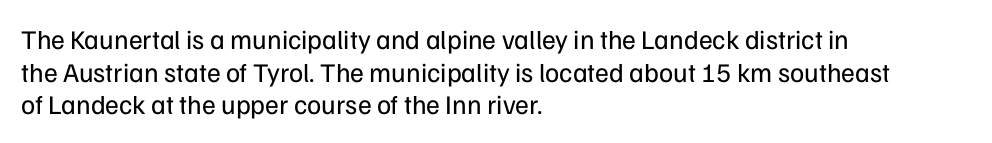
The image shows 27 px text type, upright; set left-aligned, line spacing 1.21x, normal letter spacing, not underlined.
